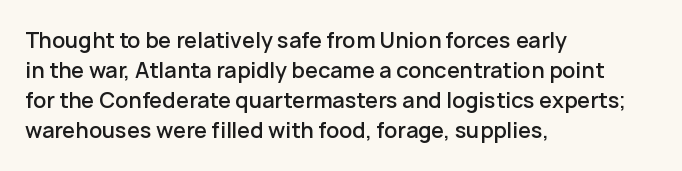
Q: Is the text bold? A: Semi-bold.
Q: Is the text italic (slanted)? A: No, it is upright.
Q: Is the text underlined? A: No.
Q: How is the paragraph aligned? A: Left-aligned.
Q: Is the spacing between letters normal or unusually wide? A: Normal.
Q: Is the spacing between lines tight, normal or loose? A: Normal.
